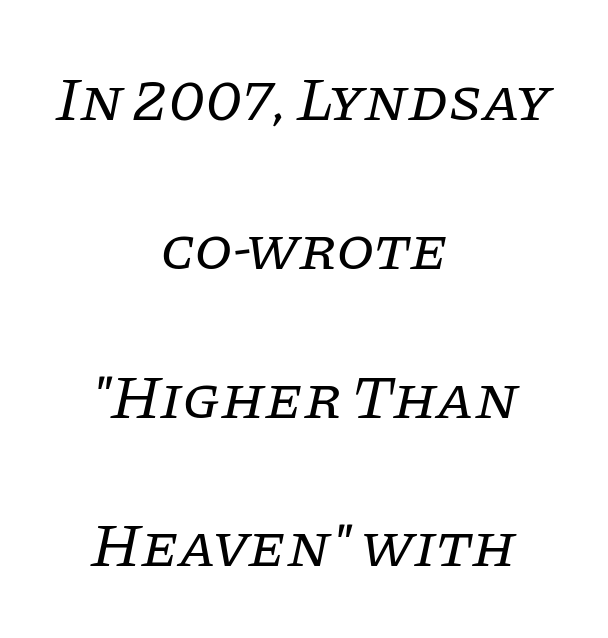
{"serif": "yes", "italic": "yes", "lean": "right", "slant_degrees": 11, "bold": "no", "weight": "regular", "width": "normal", "stroke_contrast": "low", "x_height": "large", "monospaced": "no", "underline": "no", "align": "center", "line_spacing": "loose", "line_spacing_ratio": 2.4, "letter_spacing": "normal", "letter_spacing_em": 0.0, "glyph_px": 62}
